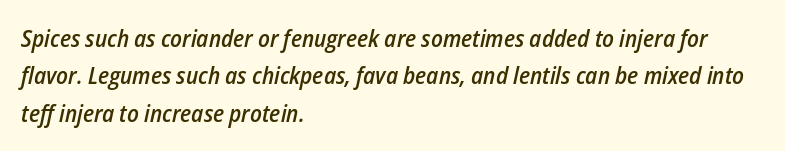
Q: Is the text bold? A: Semi-bold.
Q: Is the text italic (slanted)? A: Yes, it leans right by about 12 degrees.
Q: Is the text underlined? A: No.
Q: How is the paragraph aligned? A: Left-aligned.
Q: Is the spacing between letters normal or unusually wide? A: Normal.
Q: Is the spacing between lines tight, normal or loose? A: Normal.
